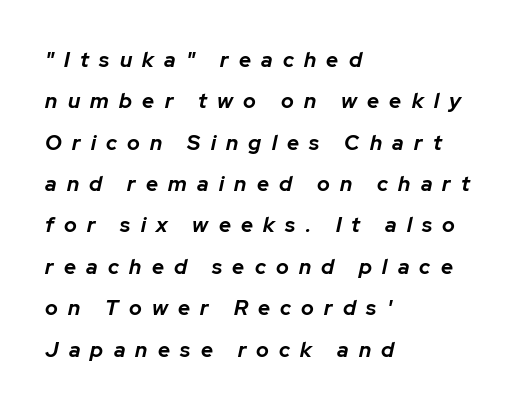
The image shows 21 px bold type, italic (leaning right); set left-aligned, loose line spacing (1.97x), unusually wide letter spacing (+0.49 em), not underlined.
